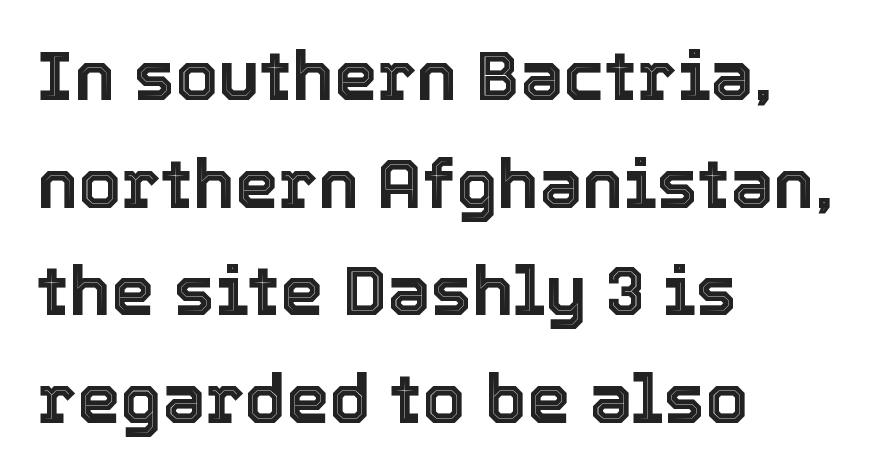
{"italic": "no", "width": "normal", "x_height": "medium", "monospaced": "no", "underline": "no", "align": "left", "line_spacing": "normal", "line_spacing_ratio": 1.56, "letter_spacing": "normal", "letter_spacing_em": 0.0, "glyph_px": 69}
